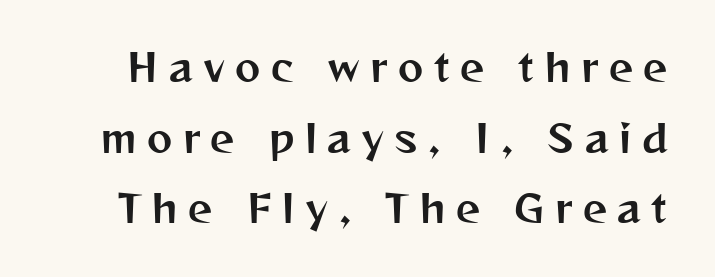
{"serif": "no", "italic": "no", "width": "normal", "stroke_contrast": "medium", "x_height": "medium", "monospaced": "no", "underline": "no", "line_spacing_ratio": 1.86, "letter_spacing": "wide", "letter_spacing_em": 0.28, "glyph_px": 38}
